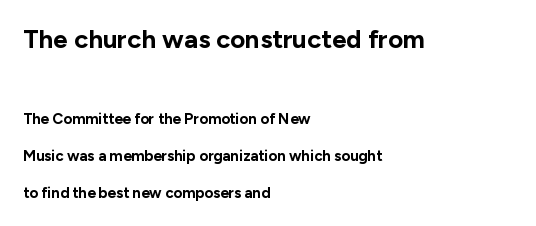
Notice how the passage keeps a crisp vertical edge on the left only. The lettering stays uniformly vertical, giving the passage a roman look. The space directly below the letters is spotless. Interline gaps are noticeably wide in this sample.
